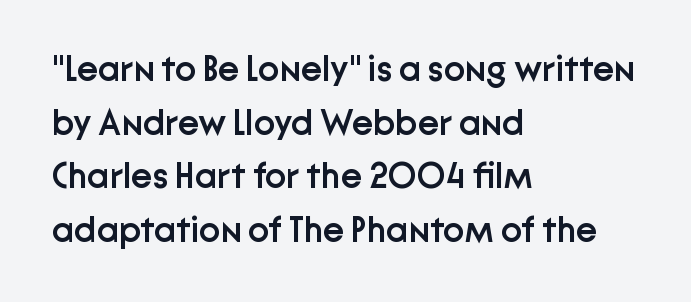
The space beneath each line is pristine and unruled. What's the leading like? Ordinary, nothing unusual. You can tell it's not italic because the verticals are truly vertical. You could not count columns in this text — the font is proportionally spaced. Check where the strokes stop: nothing finishes them off — pure sans. Short and long lines alike share a common starting point at left.
